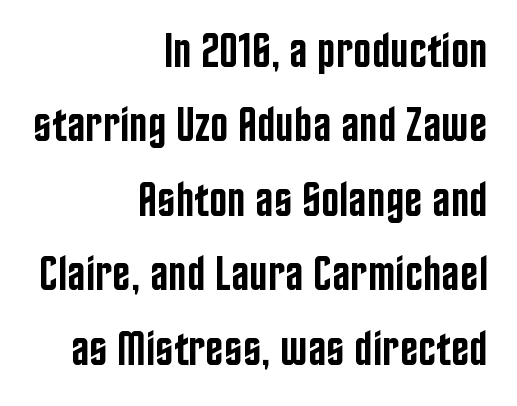
{"serif": "no", "italic": "no", "bold": "semi", "weight": "semibold", "width": "condensed", "stroke_contrast": "low", "x_height": "large", "monospaced": "no", "underline": "no", "align": "right", "line_spacing": "normal", "line_spacing_ratio": 1.52, "letter_spacing": "normal", "letter_spacing_em": 0.0, "glyph_px": 49}
